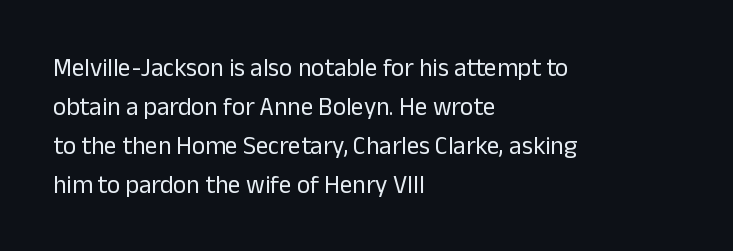
Q: Is the text bold? A: No.
Q: Is the text italic (slanted)? A: No, it is upright.
Q: Is the text underlined? A: No.
Q: How is the paragraph aligned? A: Left-aligned.
Q: Is the spacing between letters normal or unusually wide? A: Normal.
Q: Is the spacing between lines tight, normal or loose? A: Normal.
